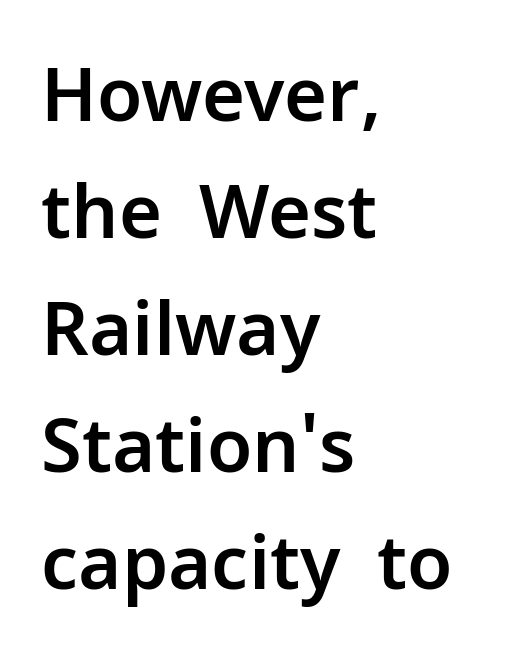
{"serif": "no", "italic": "no", "width": "normal", "stroke_contrast": "low", "x_height": "medium", "monospaced": "no", "underline": "no", "align": "left", "line_spacing": "normal", "line_spacing_ratio": 1.58, "letter_spacing": "normal", "letter_spacing_em": 0.0, "glyph_px": 74}
